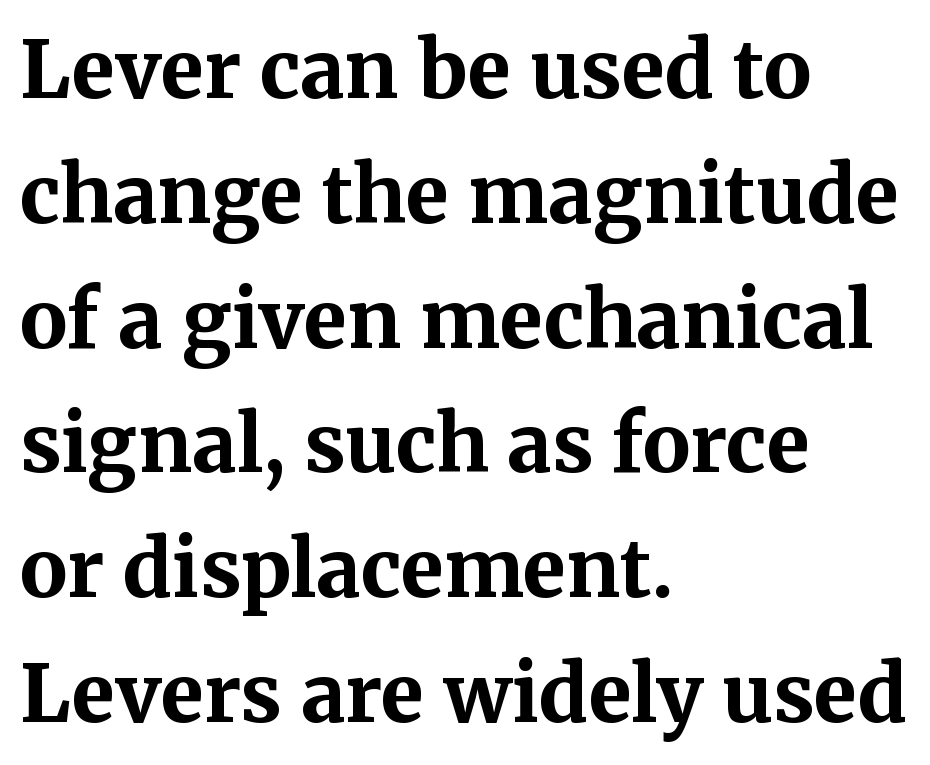
The image shows 79 px bold serif type, upright; set left-aligned, normal line spacing (1.58x), normal letter spacing, not underlined; medium stroke contrast and a medium x-height.
